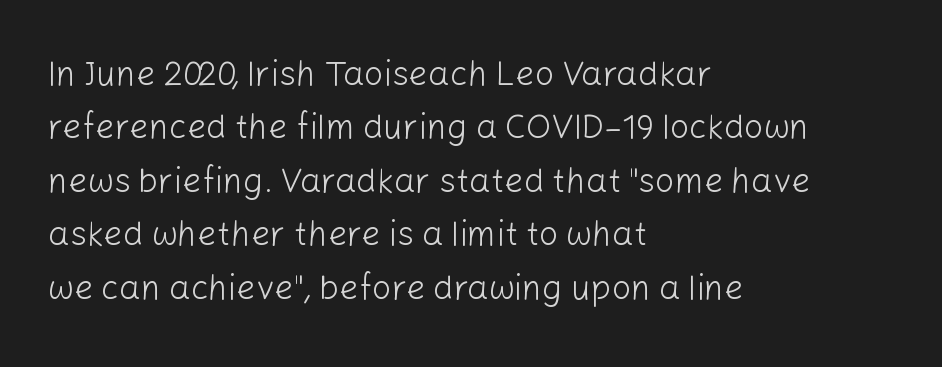
{"serif": "no", "italic": "no", "bold": "no", "weight": "light", "width": "normal", "stroke_contrast": "low", "x_height": "medium", "monospaced": "no", "underline": "no", "align": "left", "line_spacing": "normal", "line_spacing_ratio": 1.57, "letter_spacing": "normal", "letter_spacing_em": 0.0, "glyph_px": 34}
